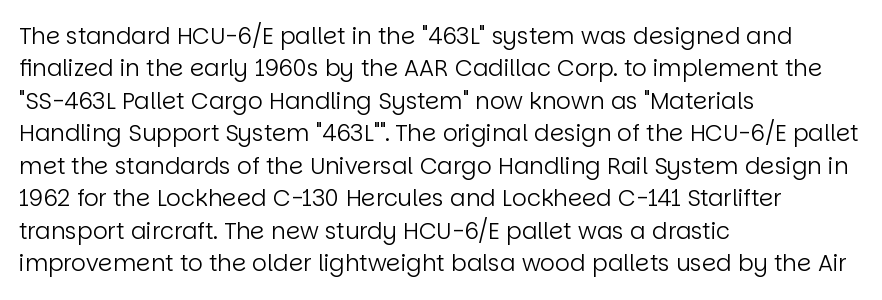
The image shows 23 px text type, upright; set left-aligned, normal line spacing (1.41x), normal letter spacing, not underlined.
